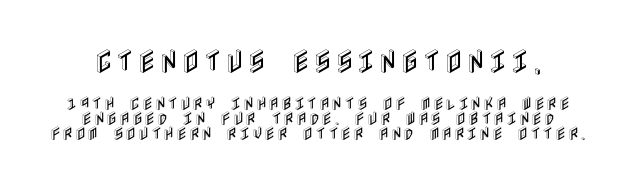
Q: Is the text italic (slanted)? A: No, it is upright.
Q: Is the text underlined? A: No.
Q: Is the spacing between lines tight, normal or loose? A: Tight.
Q: Which block of text is set in a larger size, the first (top) or the second (bottom)? A: The first (top) one.
